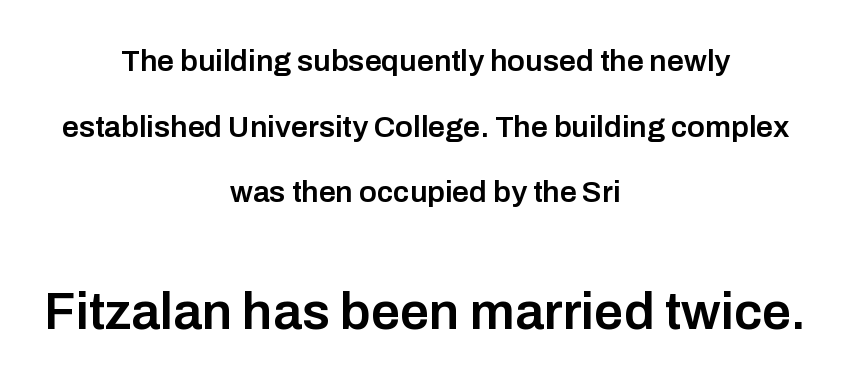
{"serif": "no", "italic": "no", "bold": "semi", "weight": "semibold", "width": "normal", "stroke_contrast": "low", "x_height": "medium", "monospaced": "no", "underline": "no", "align": "center", "line_spacing": "loose", "line_spacing_ratio": 2.19, "letter_spacing": "normal", "letter_spacing_em": 0.0, "larger_block": "second", "size_ratio": 1.73, "glyph_px": 52}
